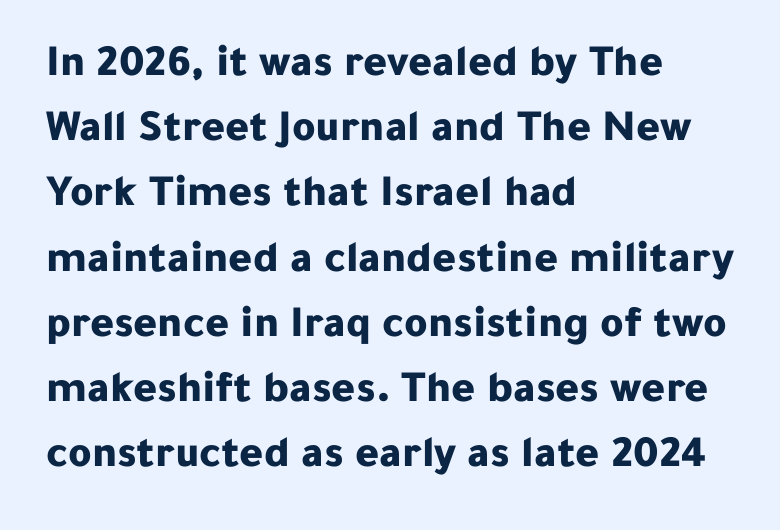
This sample uses an upright cut, with every glyph sitting square on the baseline. Honestly, the row spacing looks completely unremarkable. The line texture is even and compact thanks to regular tracking. This sample uses a sans-serif face.
